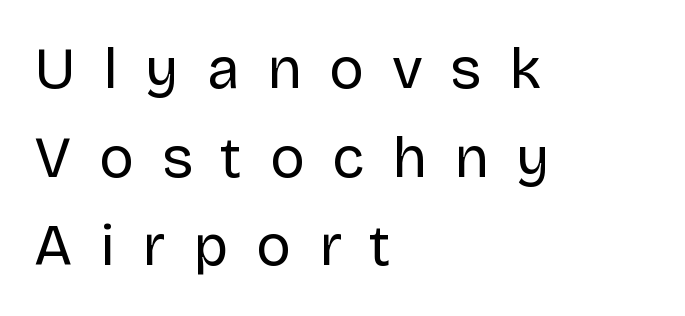
Q: Is the text bold? A: No.
Q: Is the text italic (slanted)? A: No, it is upright.
Q: Is the typeface a serif or a sans-serif typeface? A: Sans-serif.
Q: Is the text underlined? A: No.
Q: How is the paragraph aligned? A: Left-aligned.
Q: Is the spacing between letters normal or unusually wide? A: Unusually wide.
Q: Is the spacing between lines tight, normal or loose? A: Normal.
Q: Width (condensed, normal, or wide)? A: Normal.
Q: Stroke contrast? A: Low.
Q: x-height? A: Large.
Q: Monospaced? A: No.
